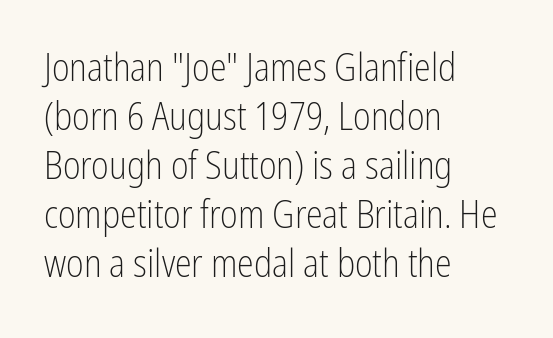
Q: Is the text bold? A: No.
Q: Is the text italic (slanted)? A: No, it is upright.
Q: Is the typeface a serif or a sans-serif typeface? A: Sans-serif.
Q: Is the text underlined? A: No.
Q: How is the paragraph aligned? A: Left-aligned.
Q: Is the spacing between letters normal or unusually wide? A: Normal.
Q: Is the spacing between lines tight, normal or loose? A: Normal.
Q: Width (condensed, normal, or wide)? A: Condensed.
Q: Stroke contrast? A: Low.
Q: x-height? A: Medium.
Q: Monospaced? A: No.
